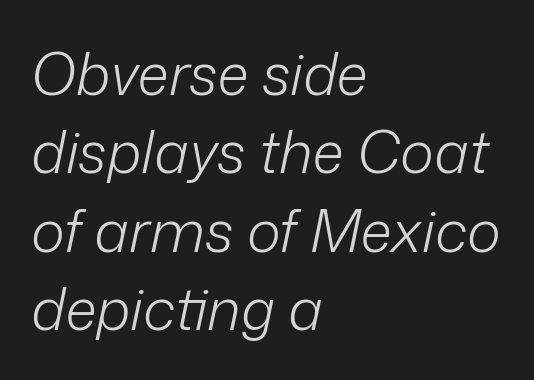
Q: Is the text bold? A: No.
Q: Is the text italic (slanted)? A: Yes, it leans right by about 12 degrees.
Q: Is the text underlined? A: No.
Q: How is the paragraph aligned? A: Left-aligned.
Q: Is the spacing between letters normal or unusually wide? A: Normal.
Q: Is the spacing between lines tight, normal or loose? A: Normal.
Q: Width (condensed, normal, or wide)? A: Normal.
Q: Stroke contrast? A: Low.
Q: x-height? A: Medium.
Q: Monospaced? A: No.
